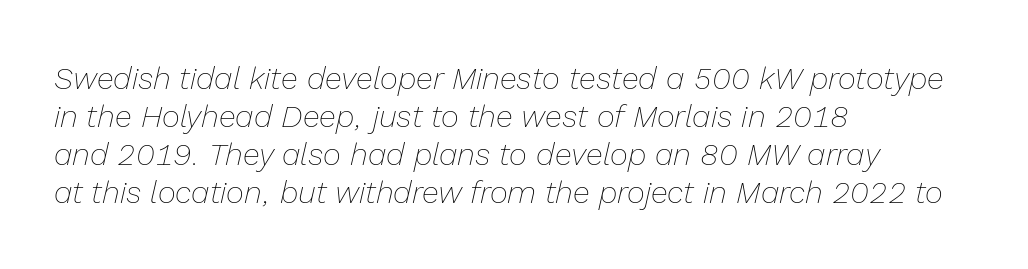
{"italic": "yes", "lean": "right", "slant_degrees": 13, "bold": "no", "weight": "thin", "width": "normal", "stroke_contrast": "low", "x_height": "medium", "monospaced": "no", "underline": "no", "align": "left", "line_spacing_ratio": 1.23, "letter_spacing": "normal", "letter_spacing_em": 0.0, "glyph_px": 31}
